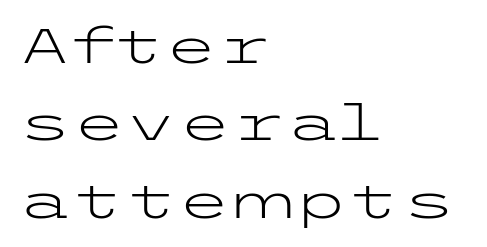
Is the type heavy? It reads as light-to-regular instead. This sample uses an upright cut, with every glyph sitting square on the baseline. The setting favours the left margin, as ordinary paragraphs usually do. Regarding leading, the lines here are spaced in the standard way.
